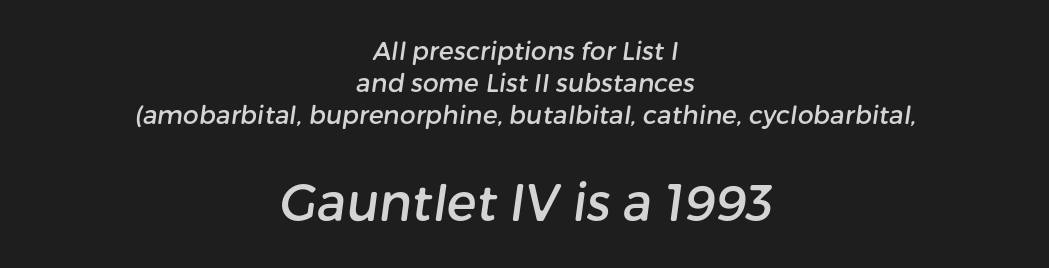
{"serif": "no", "width": "normal", "stroke_contrast": "low", "x_height": "medium", "monospaced": "no", "underline": "no", "align": "center", "line_spacing": "normal", "line_spacing_ratio": 1.28, "letter_spacing": "normal", "letter_spacing_em": 0.0, "larger_block": "second", "size_ratio": 2.0, "glyph_px": 50}
